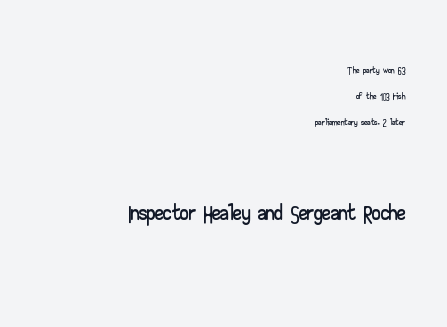
The image shows 34 px wide sans-serif type, upright; set right-aligned, line spacing 1.84x, normal letter spacing, not underlined; the second (bottom) block is 2.43x larger; low stroke contrast and a small x-height.
